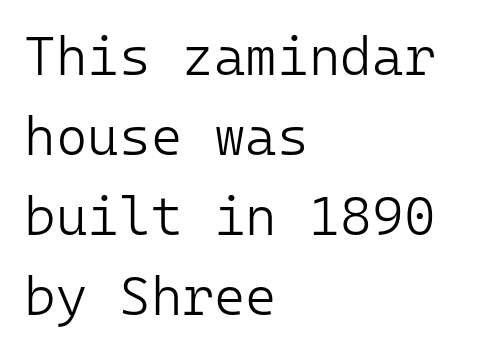
Descender tails drop into unmarked territory. The characters are drawn with everyday or finer stroke widths. No extra tracking has been applied to these lines. Line spacing here is normal. Do the characters align in a grid? Yes, the font is monospaced.
